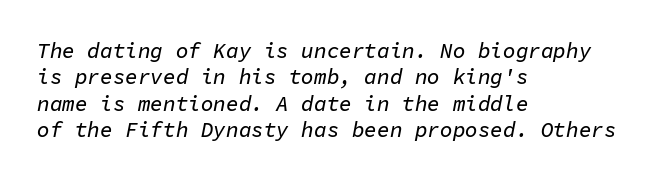
{"italic": "yes", "lean": "right", "slant_degrees": 11, "underline": "no", "align": "left", "line_spacing": "normal", "line_spacing_ratio": 1.26, "letter_spacing": "normal", "letter_spacing_em": 0.0, "glyph_px": 21}
